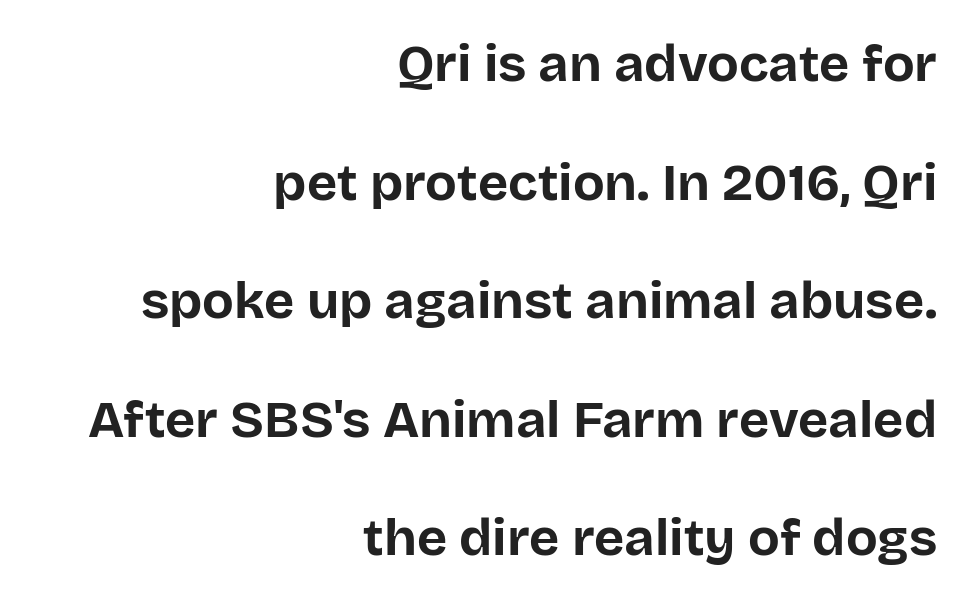
The image shows 52 px bold sans-serif type, upright; set right-aligned, loose line spacing (2.28x), normal letter spacing, not underlined; low stroke contrast and a large x-height.
